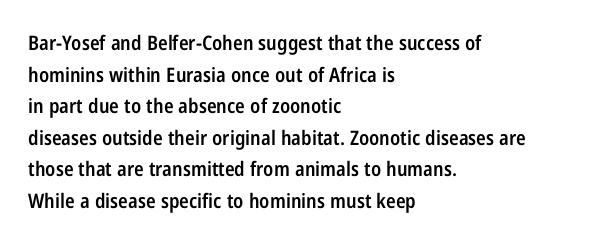
The image shows 20 px text type, upright; set left-aligned, normal line spacing (1.58x), normal letter spacing, not underlined.
